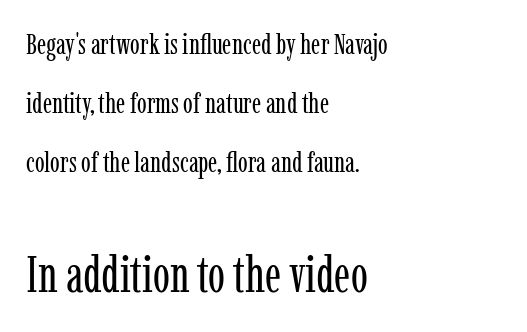
The image shows 51 px regular-weight, condensed serif type, upright; set left-aligned, loose line spacing (2.03x), normal letter spacing, not underlined; the second (bottom) block is 1.76x larger; low stroke contrast and a medium x-height.
